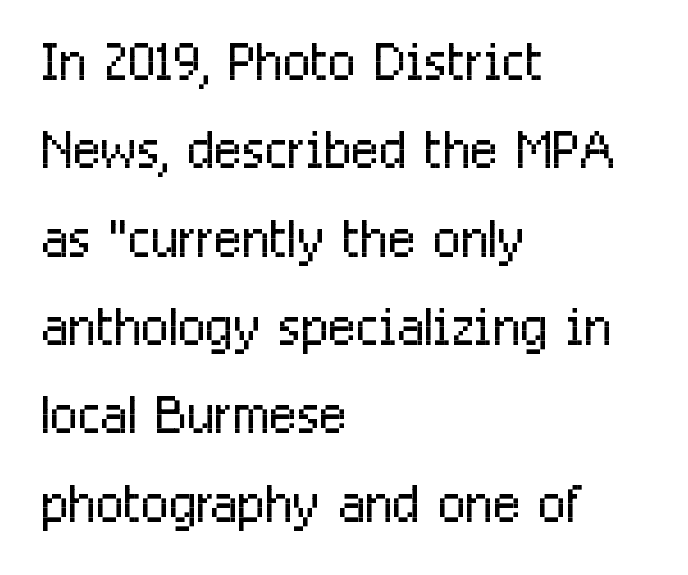
No extra ink here — the face is not bold. Italic? Not at all — the glyphs are vertical. Proportional: the letters do not fall into vertical columns. Compared with typical body copy, the letter spacing here is the same. These lines stack with their left ends in a neat column. The letters carry no serifs — their stems end cleanly without finishing strokes.
